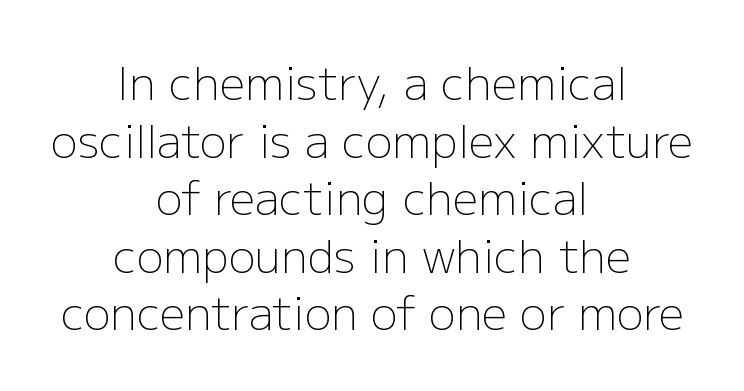
Q: Is the text bold? A: No.
Q: Is the text italic (slanted)? A: No, it is upright.
Q: Is the typeface a serif or a sans-serif typeface? A: Sans-serif.
Q: Is the text underlined? A: No.
Q: How is the paragraph aligned? A: Centered.
Q: Is the spacing between letters normal or unusually wide? A: Normal.
Q: Is the spacing between lines tight, normal or loose? A: Normal.
Q: Width (condensed, normal, or wide)? A: Normal.
Q: Stroke contrast? A: Low.
Q: x-height? A: Medium.
Q: Monospaced? A: No.
